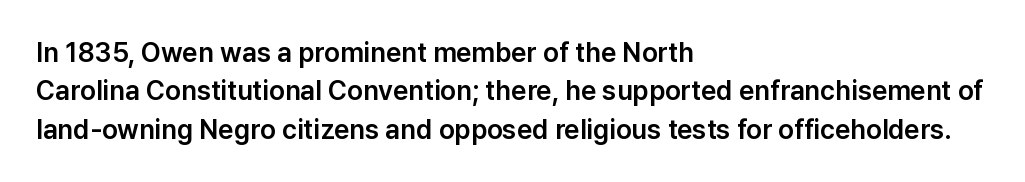
{"italic": "no", "underline": "no", "align": "left", "line_spacing": "normal", "line_spacing_ratio": 1.42, "letter_spacing": "normal", "letter_spacing_em": 0.0, "glyph_px": 27}
